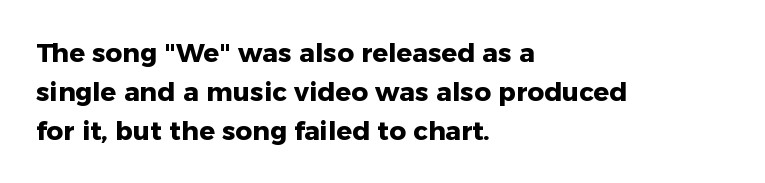
Successive baselines arrive at the customary interval. Nope, not italic — everything's standing straight. Stroke thickness is high; the sample reads as a true bold. Line starts are locked; line ends wander. Clear beneath every line of the passage. The line texture is even and compact thanks to regular tracking.
